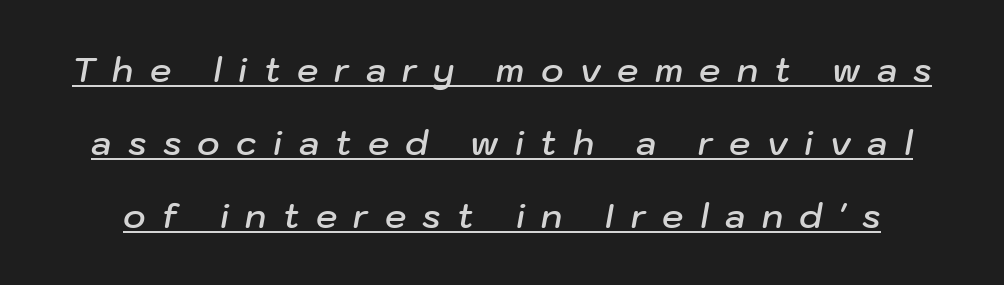
Q: Is the text bold? A: Semi-bold.
Q: Is the text italic (slanted)? A: Yes, it leans right by about 10 degrees.
Q: Is the text underlined? A: Yes.
Q: Is the spacing between letters normal or unusually wide? A: Unusually wide.
Q: Is the spacing between lines tight, normal or loose? A: Loose.
Q: Width (condensed, normal, or wide)? A: Normal.
Q: Stroke contrast? A: Low.
Q: x-height? A: Medium.
Q: Monospaced? A: No.
